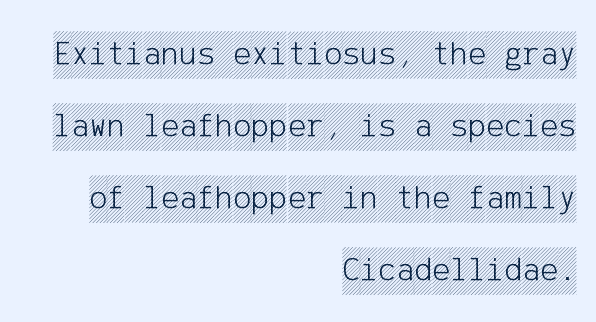
{"italic": "no", "width": "condensed", "x_height": "large", "underline": "no", "align": "right", "line_spacing": "loose", "line_spacing_ratio": 2.12, "letter_spacing": "normal", "letter_spacing_em": 0.0, "glyph_px": 34}
